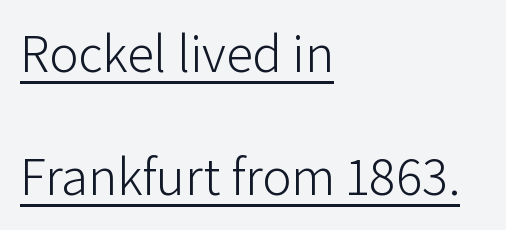
Q: Is the text bold? A: No.
Q: Is the text italic (slanted)? A: No, it is upright.
Q: Is the typeface a serif or a sans-serif typeface? A: Sans-serif.
Q: Is the text underlined? A: Yes.
Q: How is the paragraph aligned? A: Left-aligned.
Q: Is the spacing between letters normal or unusually wide? A: Normal.
Q: Is the spacing between lines tight, normal or loose? A: Loose.
Q: Width (condensed, normal, or wide)? A: Normal.
Q: Stroke contrast? A: Low.
Q: x-height? A: Medium.
Q: Monospaced? A: No.
